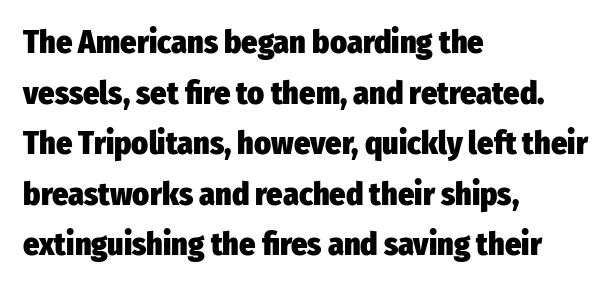
Q: Is the text bold? A: Yes.
Q: Is the text italic (slanted)? A: No, it is upright.
Q: Is the typeface a serif or a sans-serif typeface? A: Sans-serif.
Q: Is the text underlined? A: No.
Q: How is the paragraph aligned? A: Left-aligned.
Q: Is the spacing between letters normal or unusually wide? A: Normal.
Q: Is the spacing between lines tight, normal or loose? A: Normal.
Q: Width (condensed, normal, or wide)? A: Condensed.
Q: Stroke contrast? A: Low.
Q: x-height? A: Medium.
Q: Monospaced? A: No.
